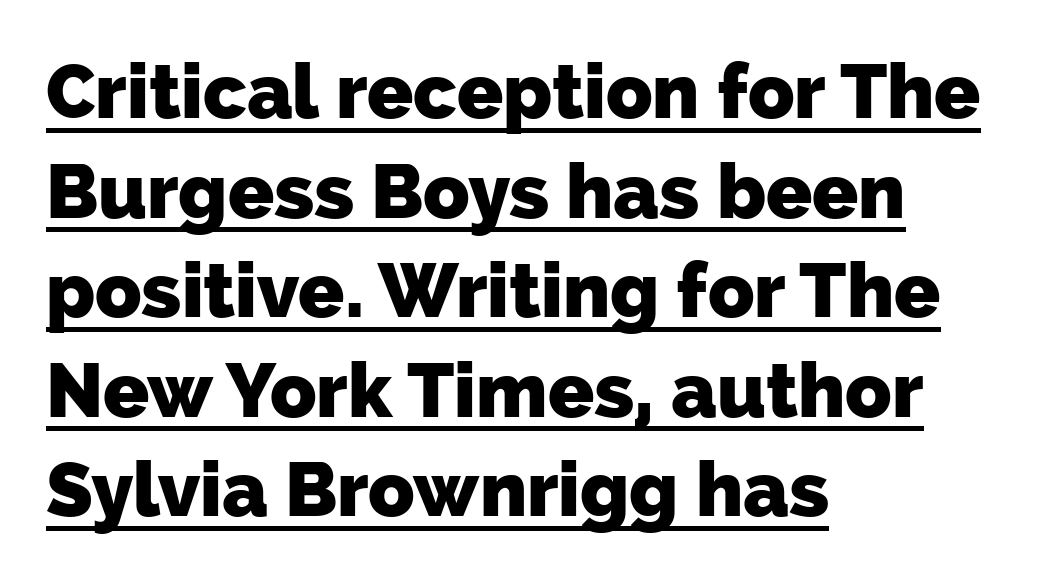
Q: Is the text bold? A: Yes.
Q: Is the typeface a serif or a sans-serif typeface? A: Sans-serif.
Q: Is the text underlined? A: Yes.
Q: How is the paragraph aligned? A: Left-aligned.
Q: Is the spacing between letters normal or unusually wide? A: Normal.
Q: Is the spacing between lines tight, normal or loose? A: Normal.
Q: Width (condensed, normal, or wide)? A: Normal.
Q: Stroke contrast? A: Low.
Q: x-height? A: Medium.
Q: Monospaced? A: No.
